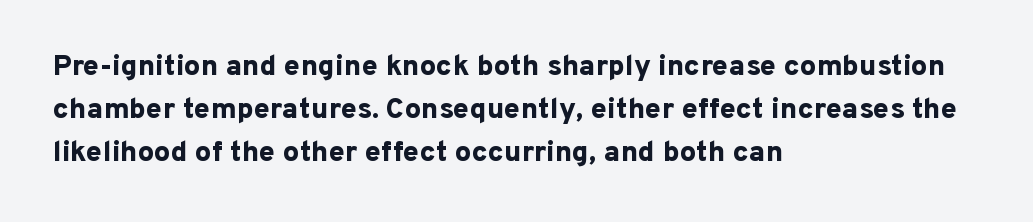
Q: Is the text bold? A: Yes.
Q: Is the text italic (slanted)? A: No, it is upright.
Q: Is the typeface a serif or a sans-serif typeface? A: Sans-serif.
Q: Is the text underlined? A: No.
Q: How is the paragraph aligned? A: Left-aligned.
Q: Is the spacing between letters normal or unusually wide? A: Normal.
Q: Is the spacing between lines tight, normal or loose? A: Normal.
Q: Width (condensed, normal, or wide)? A: Normal.
Q: Stroke contrast? A: Low.
Q: x-height? A: Medium.
Q: Monospaced? A: No.
